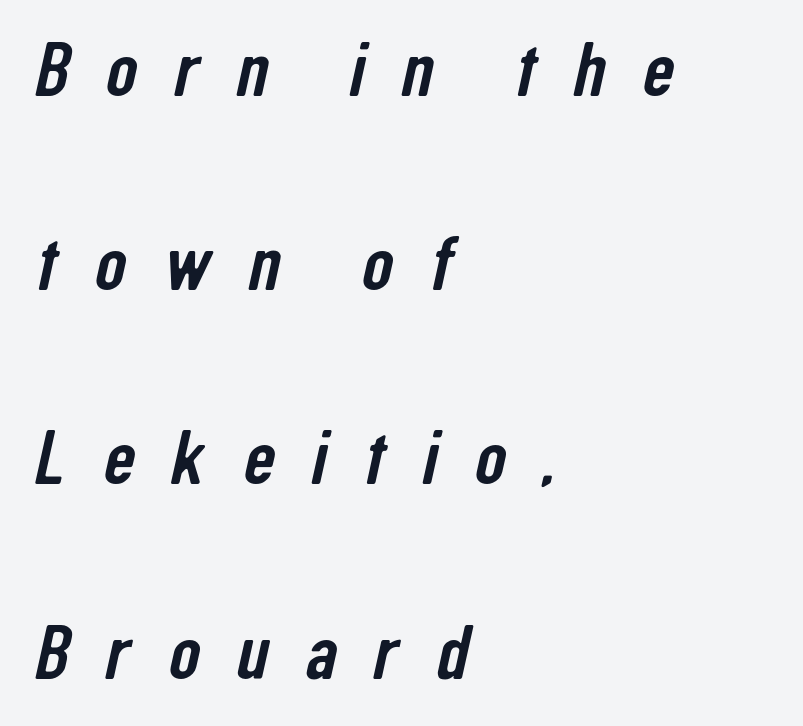
Just letters on the line, the space beneath them empty. Display-style spreading of the glyphs; the letterfit is very open. A typesetter would label this face a sans. Proportional: the letters do not fall into vertical columns.
